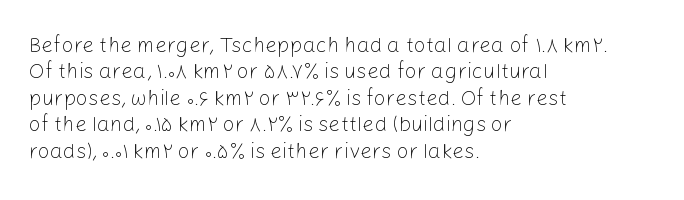
The image shows 21 px text type, upright; set left-aligned, normal line spacing (1.26x), normal letter spacing, not underlined.
